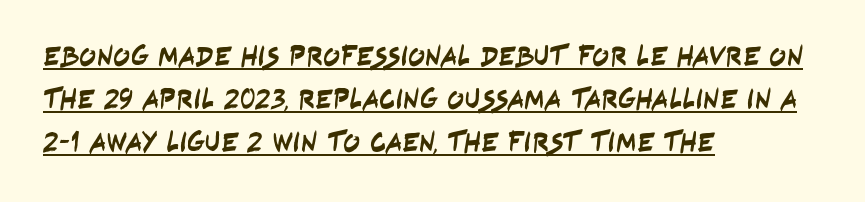
Nobody touched the tracking dial on this one. The typeface chosen for these lines omits serifs. Somebody hit Ctrl+U on this one — the words are underlined. A student would call this left alignment; a typographer would say flush left, rag right. The designer left line spacing at the default. You could not count columns in this text — the font is proportionally spaced.
